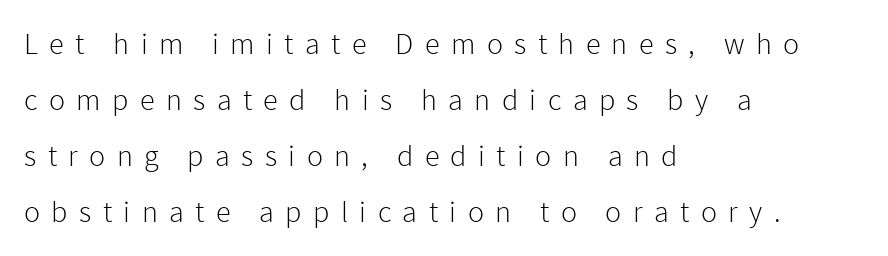
Short note: letters widely spaced. The letterforms sit at book weight or below. Look at the bottom of the vertical strokes: they stop flat, with no serifs. The foot of each line stays bare and open. Note the varied advance widths — an 'i' is clearly narrower than an 'm'. Do the letters lean? They stand straight.
